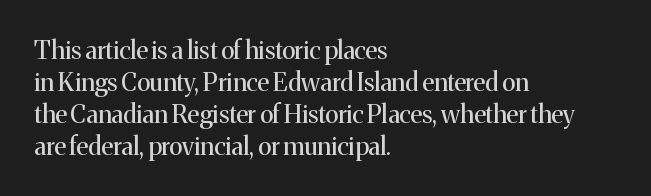
Glance below the letters and you will spot only blank space. The weight tops out at a normal text grade. Teacher's note: observe the even left margin — that is flush-left alignment. Interline gaps are of average width in this sample. In terms of posture, this sample is upright.
